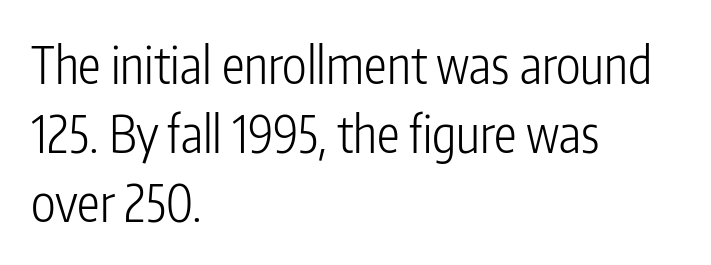
Q: Is the text bold? A: No.
Q: Is the text italic (slanted)? A: No, it is upright.
Q: Is the typeface a serif or a sans-serif typeface? A: Sans-serif.
Q: Is the text underlined? A: No.
Q: How is the paragraph aligned? A: Left-aligned.
Q: Is the spacing between letters normal or unusually wide? A: Normal.
Q: Is the spacing between lines tight, normal or loose? A: Normal.
Q: Width (condensed, normal, or wide)? A: Condensed.
Q: Stroke contrast? A: Low.
Q: x-height? A: Medium.
Q: Monospaced? A: No.
